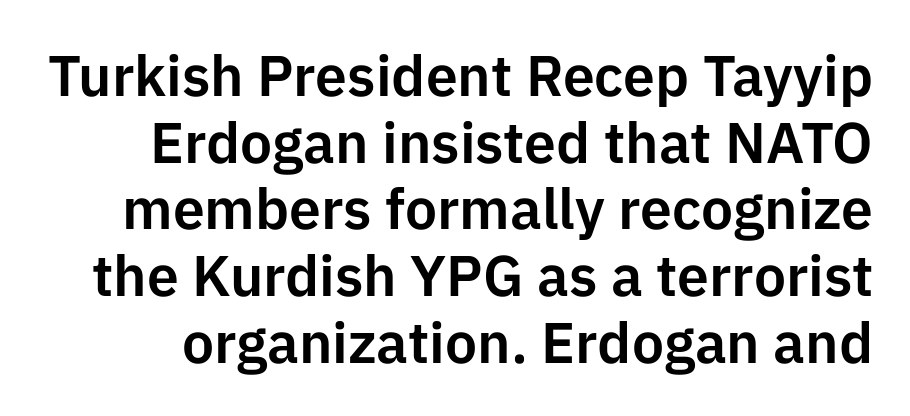
Q: Is the text italic (slanted)? A: No, it is upright.
Q: Is the typeface a serif or a sans-serif typeface? A: Sans-serif.
Q: Is the text underlined? A: No.
Q: Is the spacing between letters normal or unusually wide? A: Normal.
Q: Width (condensed, normal, or wide)? A: Normal.
Q: Stroke contrast? A: Low.
Q: x-height? A: Medium.
Q: Monospaced? A: No.
